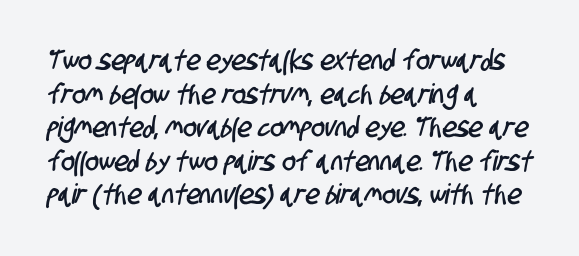
Q: Is the typeface a serif or a sans-serif typeface? A: Sans-serif.
Q: Is the text underlined? A: No.
Q: How is the paragraph aligned? A: Left-aligned.
Q: Is the spacing between letters normal or unusually wide? A: Normal.
Q: Width (condensed, normal, or wide)? A: Condensed.
Q: Stroke contrast? A: Low.
Q: x-height? A: Large.
Q: Monospaced? A: No.
